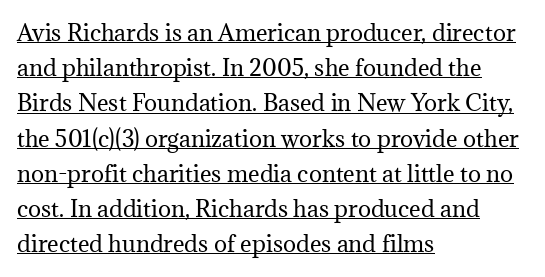
{"italic": "no", "bold": "no", "underline": "yes", "align": "left", "line_spacing": "normal", "line_spacing_ratio": 1.6, "letter_spacing": "normal", "letter_spacing_em": 0.0, "glyph_px": 22}
